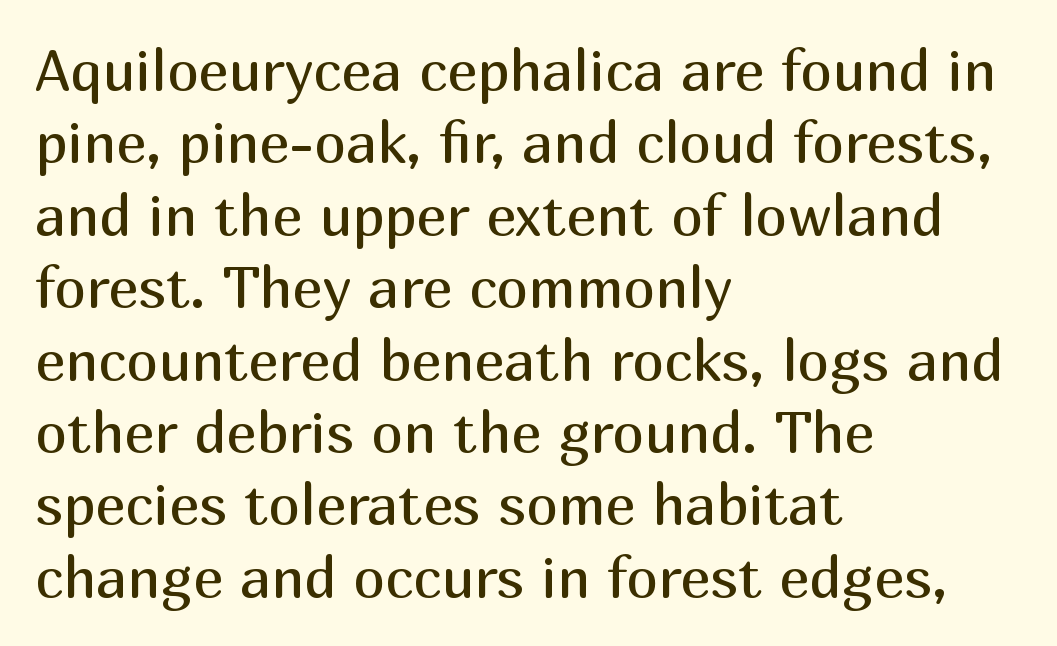
Q: Is the text bold? A: No.
Q: Is the text italic (slanted)? A: No, it is upright.
Q: Is the typeface a serif or a sans-serif typeface? A: Sans-serif.
Q: Is the text underlined? A: No.
Q: How is the paragraph aligned? A: Left-aligned.
Q: Is the spacing between letters normal or unusually wide? A: Normal.
Q: Is the spacing between lines tight, normal or loose? A: Normal.
Q: Width (condensed, normal, or wide)? A: Normal.
Q: Stroke contrast? A: Medium.
Q: x-height? A: Medium.
Q: Monospaced? A: No.
